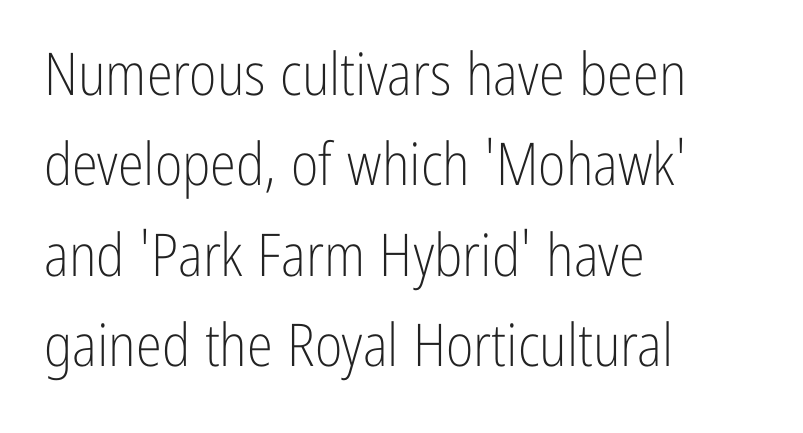
Spacing between characters is what you'd get straight out of the box. Bare-footed words on every line. Line spacing here is normal. Heft: none added — not bold. The passage is arranged the way most books set body copy — flush left.
